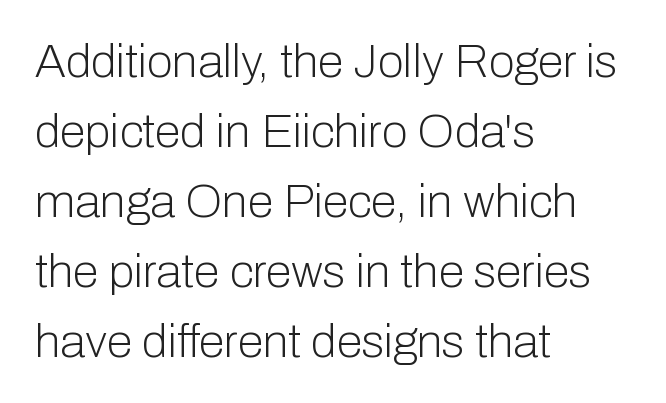
The image shows 47 px light sans-serif type, upright; set left-aligned, normal line spacing (1.49x), normal letter spacing, not underlined; low stroke contrast and a medium x-height.
